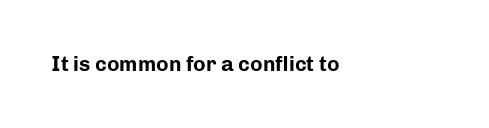
Q: Is the text bold? A: Yes.
Q: Is the text italic (slanted)? A: No, it is upright.
Q: Is the text underlined? A: No.
Q: How is the paragraph aligned? A: Left-aligned.
Q: Is the spacing between letters normal or unusually wide? A: Normal.
